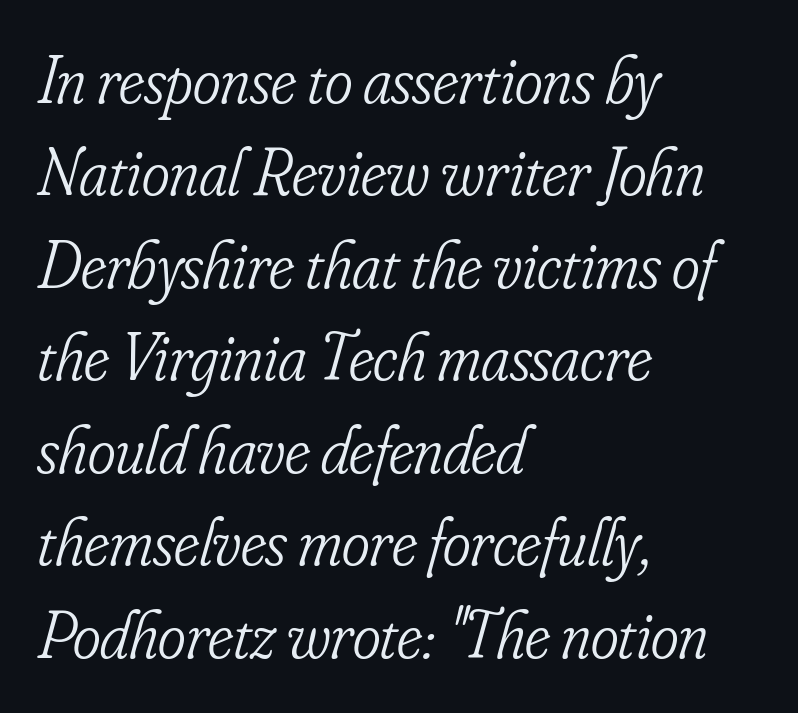
These lines keep a tight, regular rhythm from letter to letter. Emphasis-style slanted type is in use. Leading matches the norm, producing a regular column. The font family rendered here belongs to the serif group. No word sits above an underline. Line starts are locked; line ends wander.
